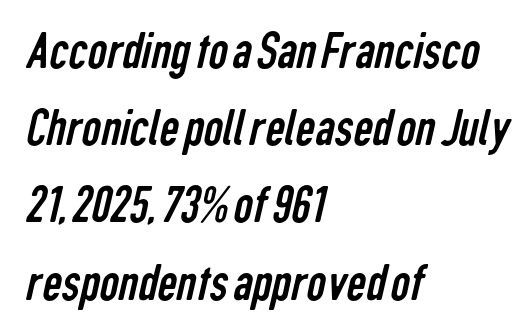
Look at the bottom of the vertical strokes: they stop flat, with no serifs. The rendering uses natural spacing where letterforms have individual widths. Between one letter and the next there's only the usual sliver of space. These lines stack with their left ends in a neat column. Nobody drew a line under any word here. The letterforms sit at book weight or below.
